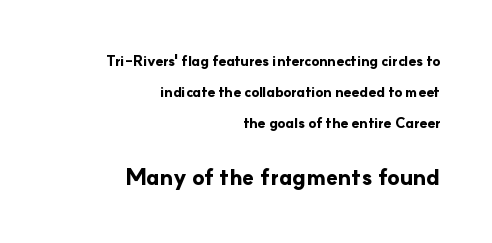
{"italic": "no", "bold": "yes", "underline": "no", "align": "right", "line_spacing": "loose", "line_spacing_ratio": 2.22, "letter_spacing": "normal", "letter_spacing_em": 0.0, "larger_block": "second", "size_ratio": 1.57, "glyph_px": 22}
